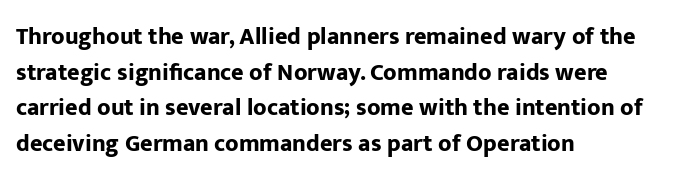
{"italic": "no", "bold": "yes", "underline": "no", "align": "left", "line_spacing": "normal", "line_spacing_ratio": 1.48, "letter_spacing": "normal", "letter_spacing_em": 0.0, "glyph_px": 24}
